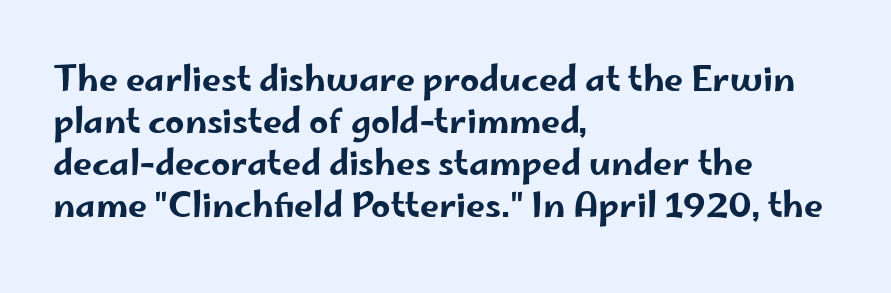
{"serif": "no", "italic": "no", "width": "wide", "stroke_contrast": "low", "x_height": "small", "monospaced": "no", "underline": "no", "align": "left", "line_spacing_ratio": 1.24, "letter_spacing": "normal", "letter_spacing_em": 0.0, "glyph_px": 34}
